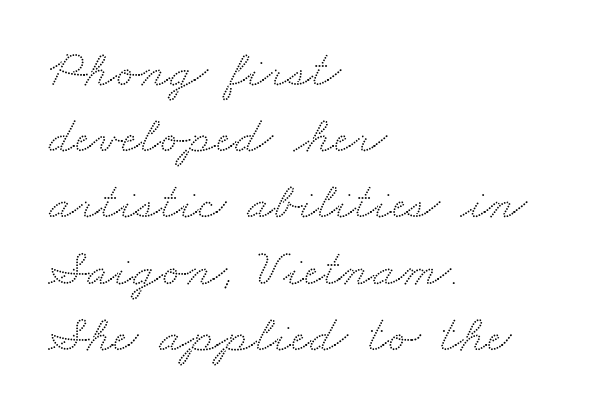
Proportional: the letters do not fall into vertical columns. A serif font was chosen for this passage. Glyph-to-glyph distance matches everyday printed text. Each row of text sits above clean, open space. Is there much room between lines? A standard amount, neither cramped nor airy. Left-aligned paragraph, ragged on the right.
